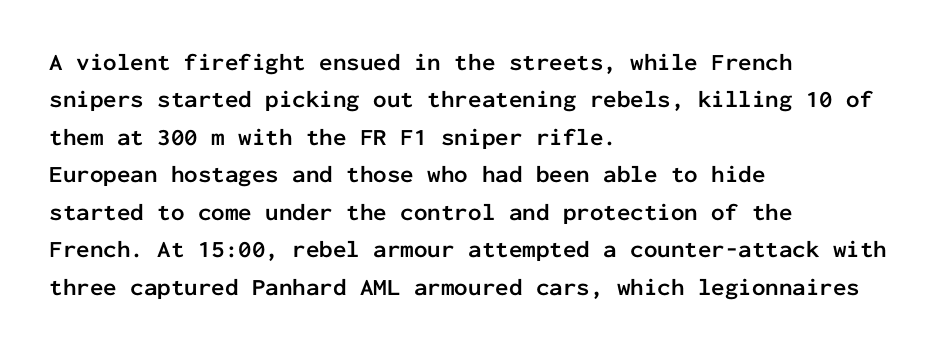
The image shows 24 px bold type, upright; set left-aligned, normal line spacing (1.56x), normal letter spacing, not underlined.
